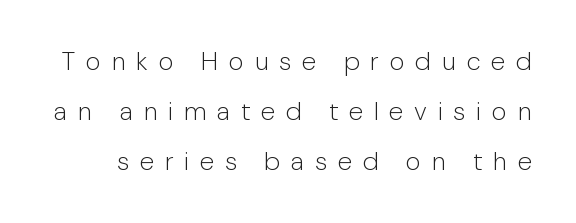
The image shows 26 px text type, upright; set loose line spacing (1.92x), unusually wide letter spacing (+0.41 em), not underlined.
